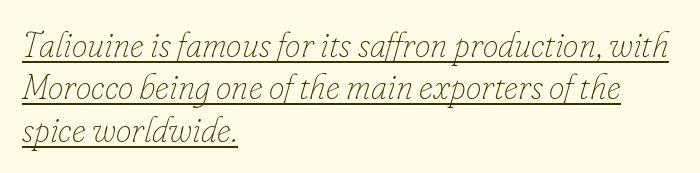
Heaviness? Minimal to ordinary, like unemphasized prose. Like a heading marked for emphasis, these lines bear an underscore. The face used here has a pronounced slope to its letters. Is the letter spacing exaggerated? No — it looks like the ordinary default. Does the copy run flush right? No — it runs flush left.
